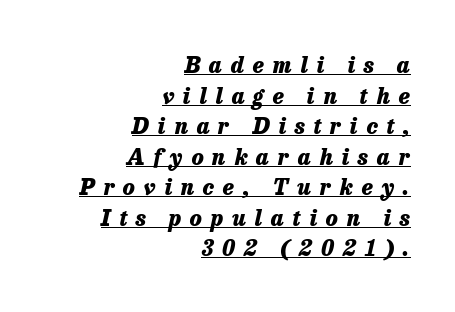
Q: Is the text bold? A: Yes.
Q: Is the text italic (slanted)? A: Yes, it leans right by about 13 degrees.
Q: Is the text underlined? A: Yes.
Q: How is the paragraph aligned? A: Right-aligned.
Q: Is the spacing between letters normal or unusually wide? A: Unusually wide.
Q: Is the spacing between lines tight, normal or loose? A: Normal.
